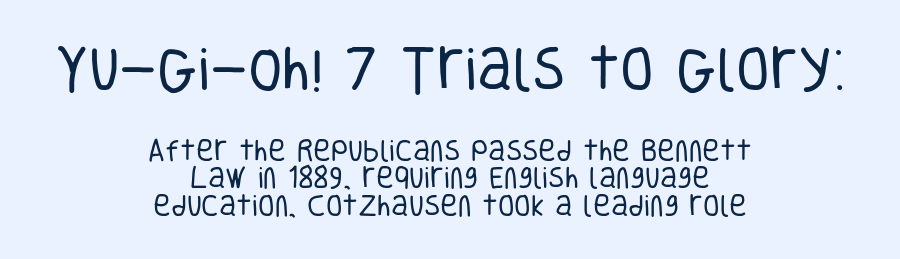
The image shows 49 px regular-weight, condensed sans-serif type, upright; set centered, tight line spacing (1.14x), normal letter spacing, not underlined; the first (top) block is 2.04x larger; low stroke contrast and a large x-height.
